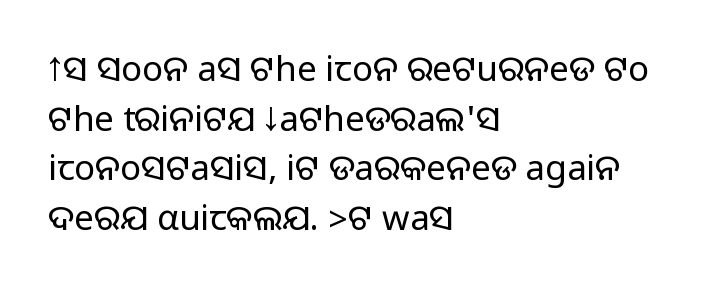
One glance says typical: line gaps are just what's usual. Does the type have serifs? No, each stem ends abruptly. Each letter keeps its own natural width here, so spacing adapts to shape. Characters remain perfectly vertical along every line. The passage shown has conventional tracking throughout. Line starts are locked; line ends wander.
